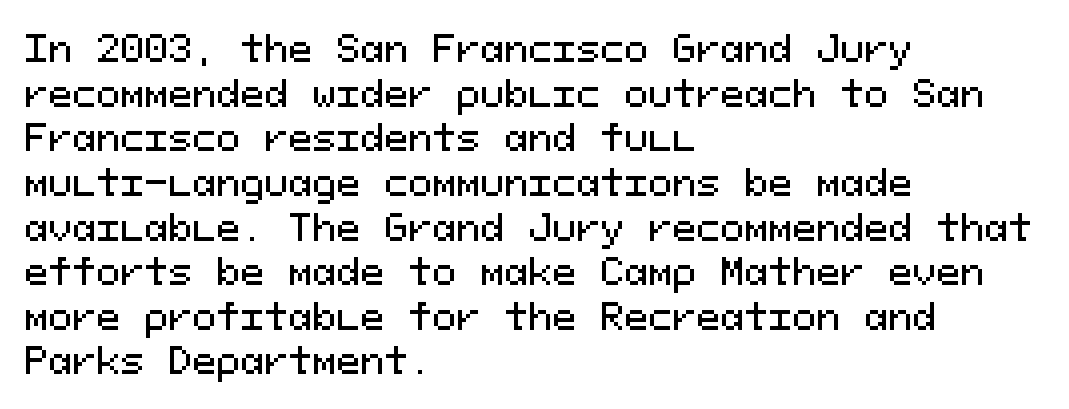
{"serif": "no", "italic": "no", "width": "normal", "stroke_contrast": "medium", "x_height": "medium", "monospaced": "yes", "underline": "no", "align": "left", "line_spacing_ratio": 1.24, "letter_spacing": "normal", "letter_spacing_em": 0.0, "glyph_px": 36}
